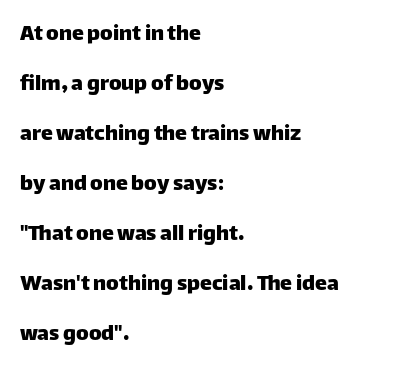
The image shows 24 px text type, upright; set left-aligned, loose line spacing (2.08x), normal letter spacing, not underlined.
